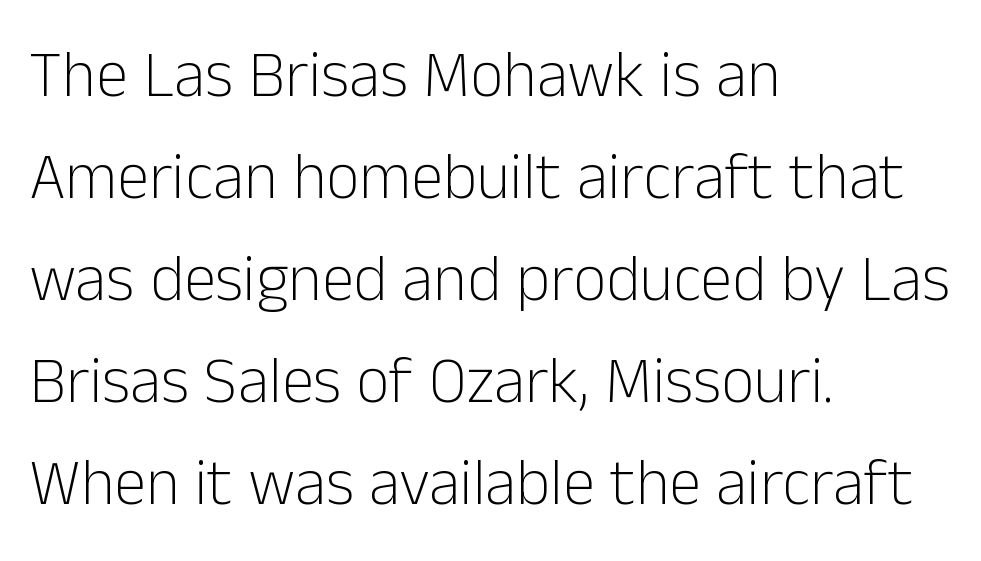
Q: Is the text bold? A: No.
Q: Is the text italic (slanted)? A: No, it is upright.
Q: Is the typeface a serif or a sans-serif typeface? A: Sans-serif.
Q: Is the text underlined? A: No.
Q: How is the paragraph aligned? A: Left-aligned.
Q: Is the spacing between letters normal or unusually wide? A: Normal.
Q: Is the spacing between lines tight, normal or loose? A: Normal.
Q: Width (condensed, normal, or wide)? A: Normal.
Q: Stroke contrast? A: Low.
Q: x-height? A: Medium.
Q: Monospaced? A: No.
